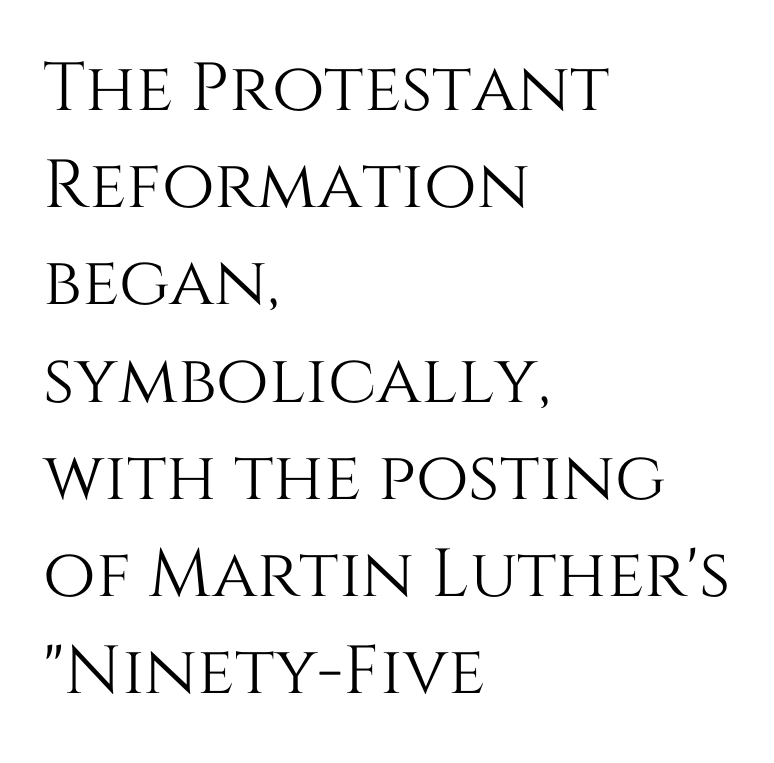
The image shows 68 px text type, upright; set left-aligned, normal line spacing (1.43x), normal letter spacing, not underlined; medium stroke contrast and a large x-height.
